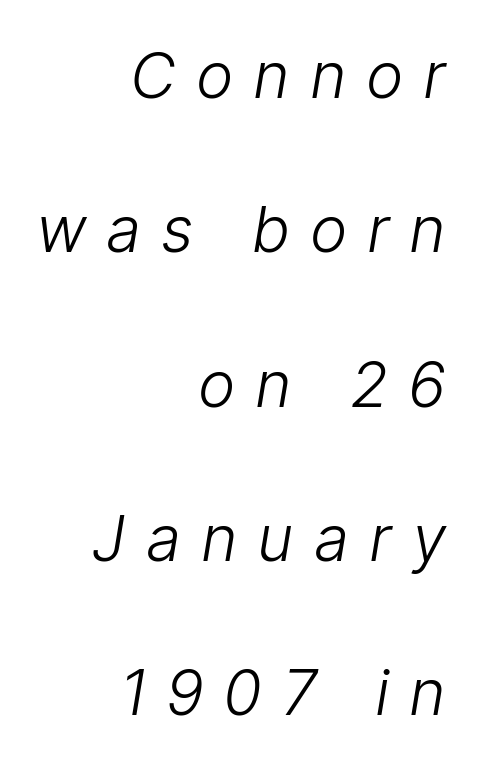
The image shows 63 px light, condensed type, italic (leaning right); set right-aligned, loose line spacing (2.45x), unusually wide letter spacing (+0.35 em), not underlined; low stroke contrast and a medium x-height.
